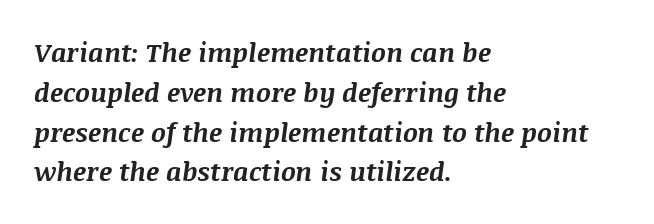
The image shows 26 px bold type, italic (leaning right); set left-aligned, normal line spacing (1.53x), normal letter spacing, not underlined.
